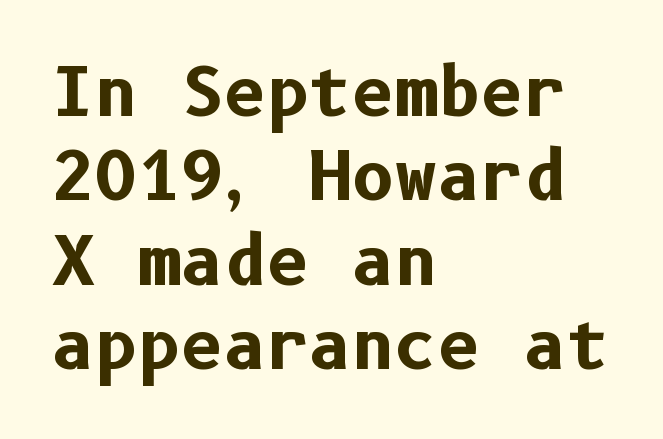
If you drew a ruler down the left edge, every line would touch it. Look at the bottom of the vertical strokes: they stop flat, with no serifs. A typesetter would mark this as roman, not italic. Letters rest on an invisible, unmarked baseline. Regular leading.
